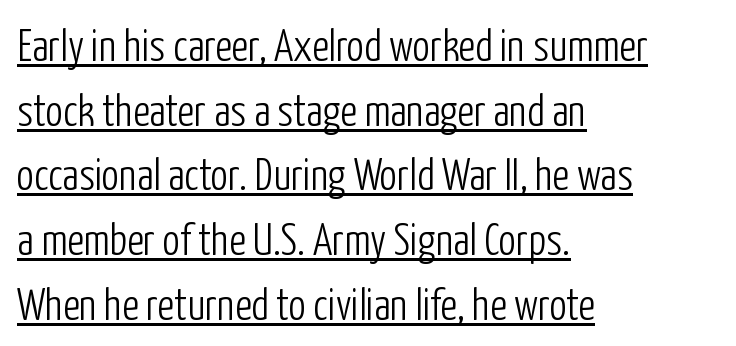
{"serif": "no", "italic": "no", "bold": "no", "weight": "light", "width": "condensed", "stroke_contrast": "low", "x_height": "medium", "monospaced": "no", "underline": "yes", "align": "left", "line_spacing": "normal", "line_spacing_ratio": 1.47, "letter_spacing": "normal", "letter_spacing_em": 0.0, "glyph_px": 44}
